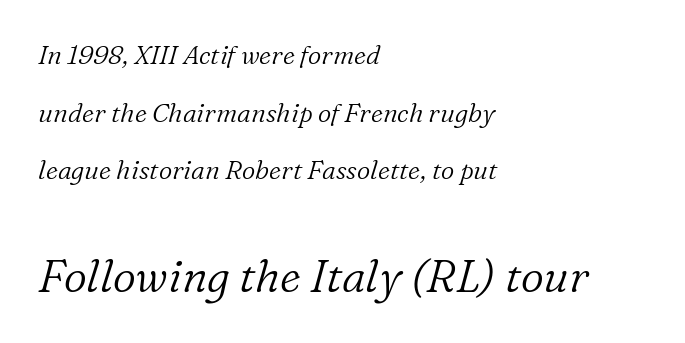
Q: Is the text bold? A: No.
Q: Is the text italic (slanted)? A: Yes, it leans right by about 16 degrees.
Q: Is the typeface a serif or a sans-serif typeface? A: Serif.
Q: Is the text underlined? A: No.
Q: How is the paragraph aligned? A: Left-aligned.
Q: Is the spacing between letters normal or unusually wide? A: Normal.
Q: Is the spacing between lines tight, normal or loose? A: Loose.
Q: Which block of text is set in a larger size, the first (top) or the second (bottom)? A: The second (bottom) one.
Q: Width (condensed, normal, or wide)? A: Normal.
Q: Stroke contrast? A: Low.
Q: x-height? A: Medium.
Q: Monospaced? A: No.
